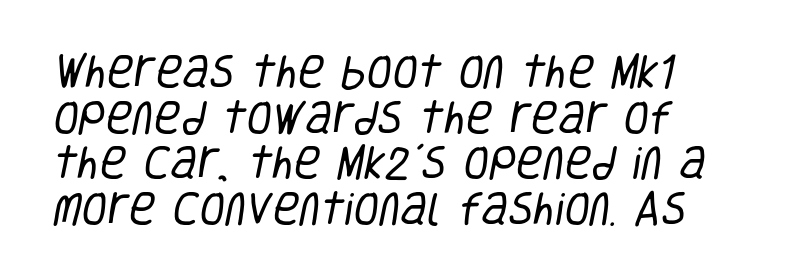
This rendering employs a face without finishing strokes, i.e., a sans-serif. Counters stay open thanks to moderate or lighter strokes. Has an underline been added? It has not. A student would call this left alignment; a typographer would say flush left, rag right.
